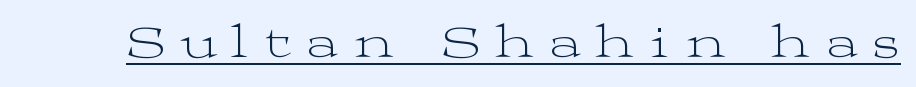
Q: Is the text bold? A: No.
Q: Is the text italic (slanted)? A: No, it is upright.
Q: Is the typeface a serif or a sans-serif typeface? A: Serif.
Q: Is the text underlined? A: Yes.
Q: Is the spacing between letters normal or unusually wide? A: Unusually wide.
Q: Width (condensed, normal, or wide)? A: Wide.
Q: Stroke contrast? A: Medium.
Q: x-height? A: Medium.
Q: Monospaced? A: No.
